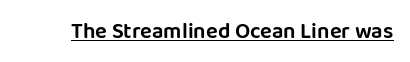
{"italic": "no", "underline": "yes", "letter_spacing": "normal", "letter_spacing_em": 0.0, "glyph_px": 22}
